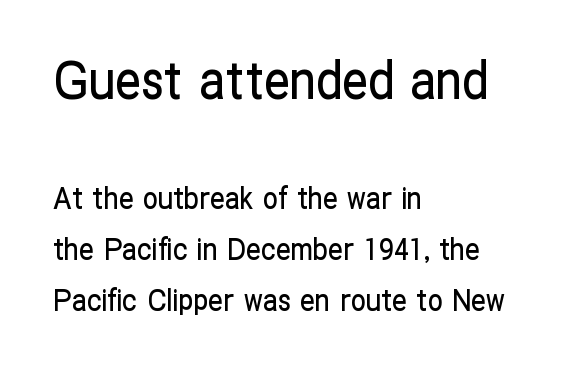
Q: Is the text italic (slanted)? A: No, it is upright.
Q: Is the typeface a serif or a sans-serif typeface? A: Sans-serif.
Q: Is the text underlined? A: No.
Q: How is the paragraph aligned? A: Left-aligned.
Q: Is the spacing between letters normal or unusually wide? A: Normal.
Q: Is the spacing between lines tight, normal or loose? A: Normal.
Q: Which block of text is set in a larger size, the first (top) or the second (bottom)? A: The first (top) one.
Q: Width (condensed, normal, or wide)? A: Condensed.
Q: Stroke contrast? A: Low.
Q: x-height? A: Medium.
Q: Monospaced? A: No.
